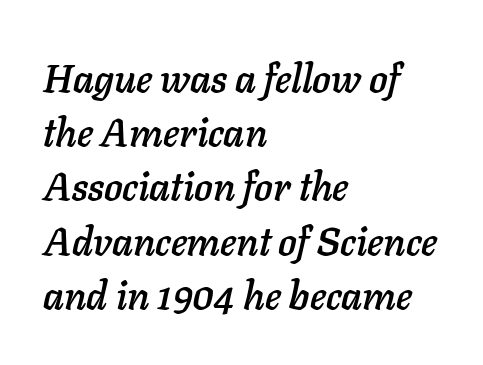
Q: Is the text italic (slanted)? A: Yes, it leans right by about 11 degrees.
Q: Is the text underlined? A: No.
Q: How is the paragraph aligned? A: Left-aligned.
Q: Is the spacing between letters normal or unusually wide? A: Normal.
Q: Is the spacing between lines tight, normal or loose? A: Normal.
Q: Width (condensed, normal, or wide)? A: Normal.
Q: Stroke contrast? A: Low.
Q: x-height? A: Medium.
Q: Monospaced? A: No.
